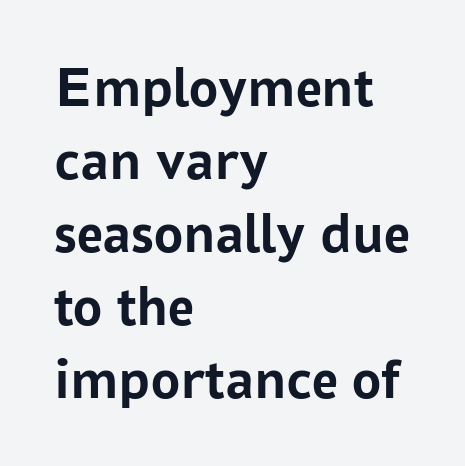
{"serif": "no", "italic": "no", "bold": "yes", "weight": "semibold", "width": "normal", "stroke_contrast": "low", "x_height": "medium", "monospaced": "no", "underline": "no", "align": "left", "line_spacing": "normal", "line_spacing_ratio": 1.26, "letter_spacing": "normal", "letter_spacing_em": 0.0, "glyph_px": 58}
